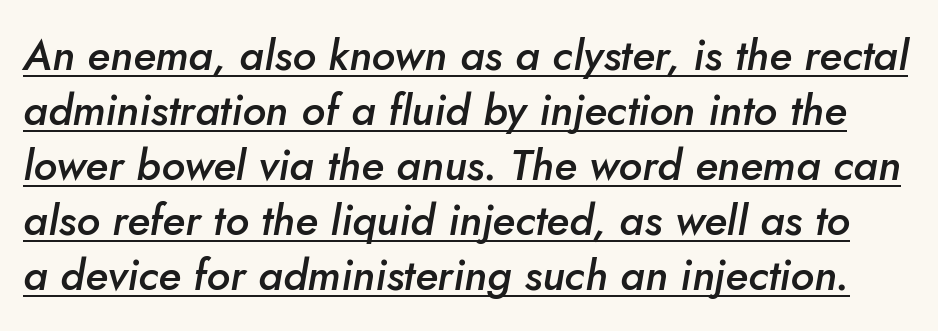
The letters are semibold — heavier than regular but short of a full bold. Honestly, the row spacing looks completely unremarkable. Decoration check: the copy is underlined. The tracking reads as untouched default to a designer's eye. Slant detected: the letters are inclined.
